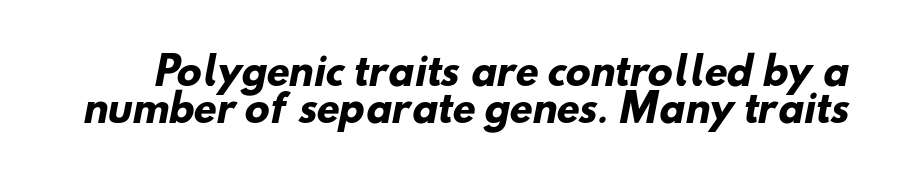
{"serif": "no", "bold": "yes", "weight": "heavy", "width": "normal", "stroke_contrast": "low", "x_height": "small", "monospaced": "no", "underline": "no", "line_spacing": "tight", "line_spacing_ratio": 0.99, "letter_spacing": "normal", "letter_spacing_em": 0.0, "glyph_px": 37}
